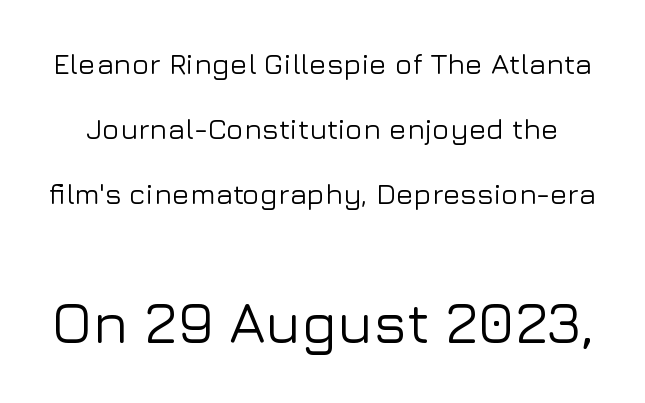
A clean baseline with only descenders dipping below it. Every character sits straight up, as roman type does. Bigger letters appear in the bottom chunk; the top chunk is reduced. Baseline-to-baseline distance is far greater than the letter height. These lines are rendered in a variable-pitch font.
